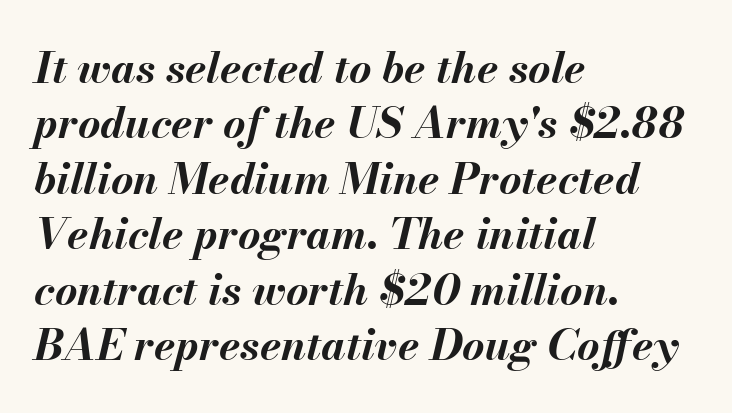
Line beginnings align vertically; line endings do not. Compared with typical body copy, the letter spacing here is the same. A typesetter would call this leading conventional body-copy spacing. Chunky letters — that's bold for sure.
